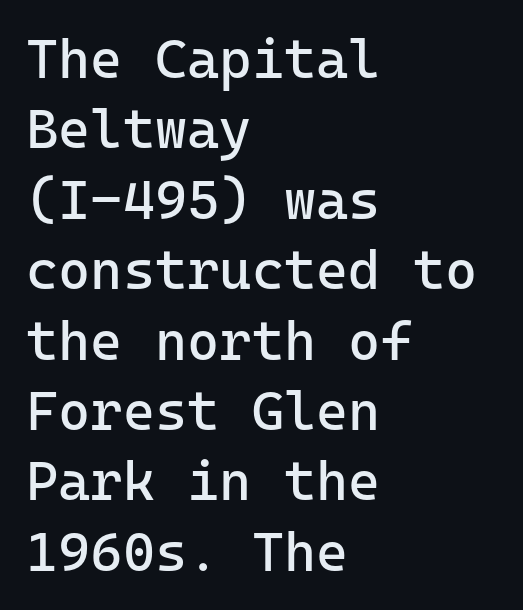
Tall strokes in this sample are plumb rather than angled. Left-aligned paragraph, ragged on the right. Weight: in the light-to-regular range. Is this a fixed-width face? Yes — each glyph sits in an identical cell. The passage shown is not underscored anywhere. These lines keep a tight, regular rhythm from letter to letter.
